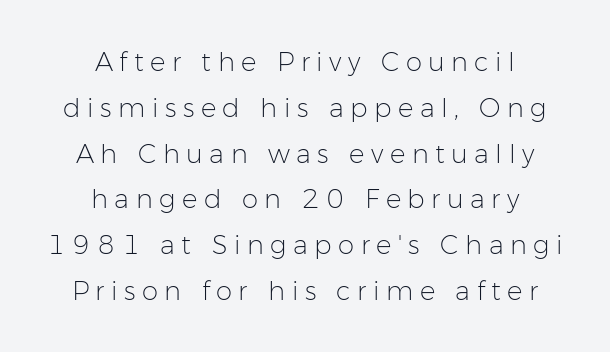
The image shows 26 px text type, upright; set centered, line spacing 1.76x, unusually wide letter spacing (+0.25 em), not underlined.
